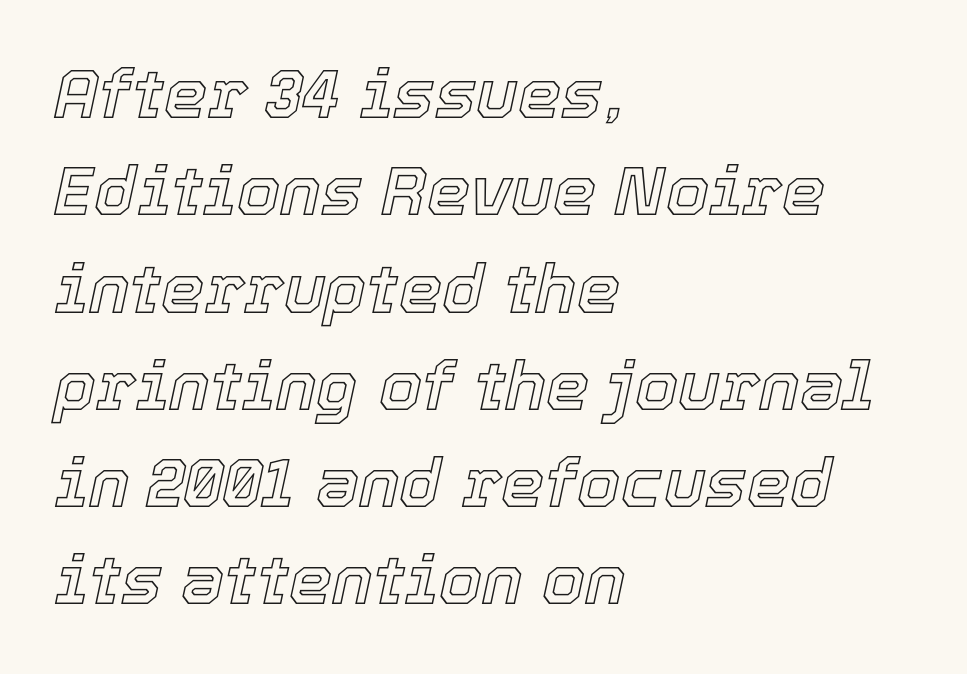
The image shows 69 px text type, italic (leaning right); set left-aligned, normal line spacing (1.41x), normal letter spacing, not underlined; a medium x-height.
